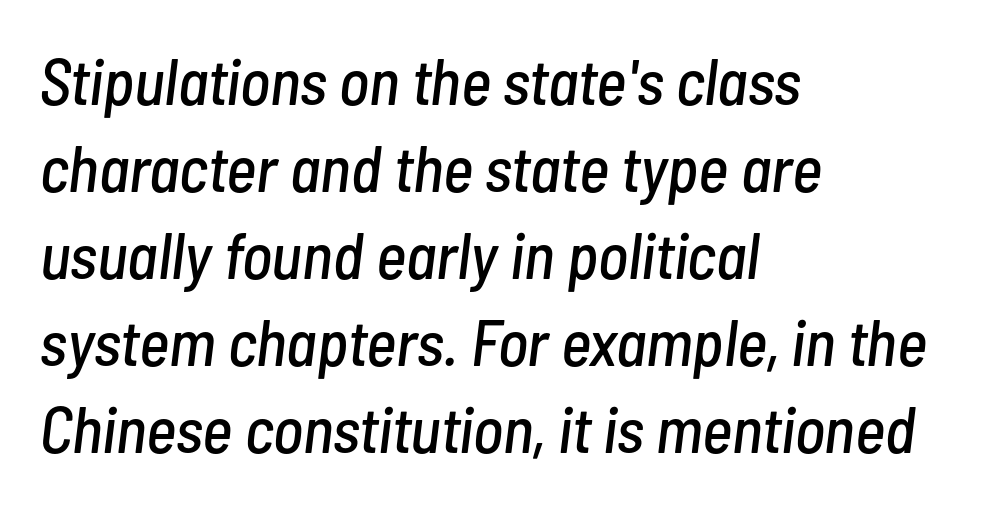
Q: Is the text italic (slanted)? A: Yes, it leans right by about 7 degrees.
Q: Is the text underlined? A: No.
Q: How is the paragraph aligned? A: Left-aligned.
Q: Is the spacing between letters normal or unusually wide? A: Normal.
Q: Is the spacing between lines tight, normal or loose? A: Normal.
Q: Width (condensed, normal, or wide)? A: Condensed.
Q: Stroke contrast? A: Low.
Q: x-height? A: Medium.
Q: Monospaced? A: No.
